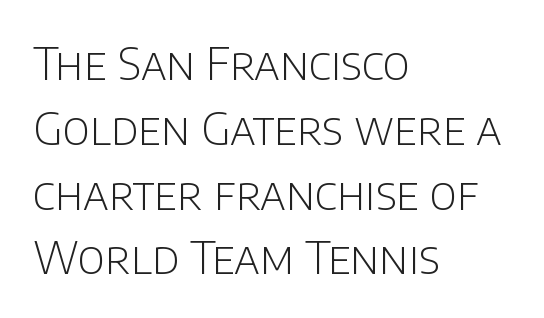
These lines stack with their left ends in a neat column. Students, observe: this is what conventionally led text looks like. Classification — sans serif. The weight tops out at a normal text grade. Every character sits straight up, as roman type does. How are the letters spaced? Ordinarily, with no added tracking.
